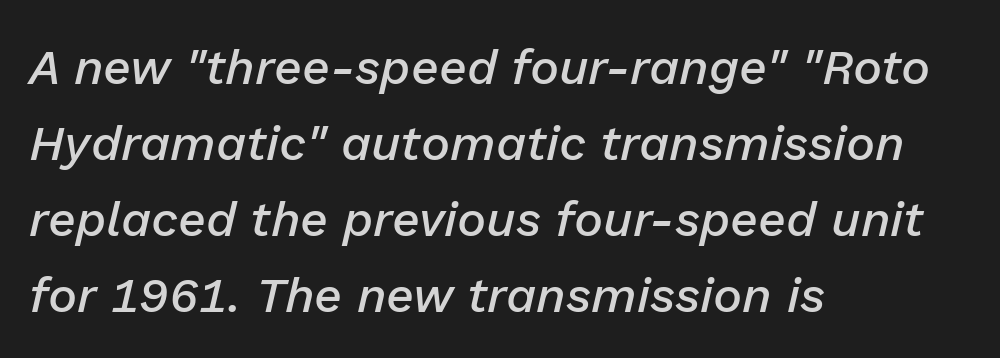
Each new line begins a customary step beneath the previous one. Descender tails drop into unmarked territory. Observe the lean: these are italic letterforms. Is this a fixed-width face? No — the glyphs have proportional, varying widths. The compositor pushed each line to the left boundary. In terms of letterspacing, this is plain default setting.
